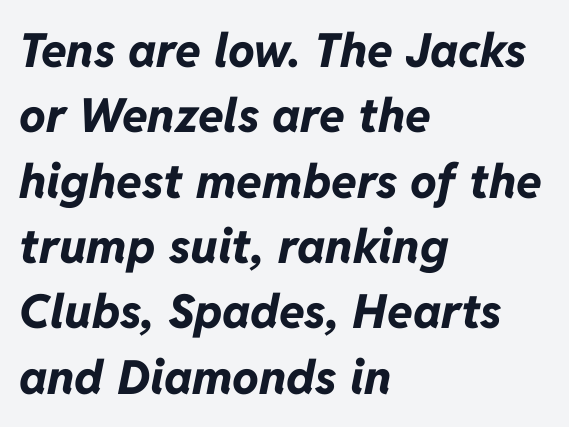
Every row of glyphs begins at an identical x-position on the left. The rendering uses natural spacing where letterforms have individual widths. Look at the tracking — it's just the regular setting, nothing added. Slant detected: the letters are inclined. One glance says typical: line gaps are just what's usual.
